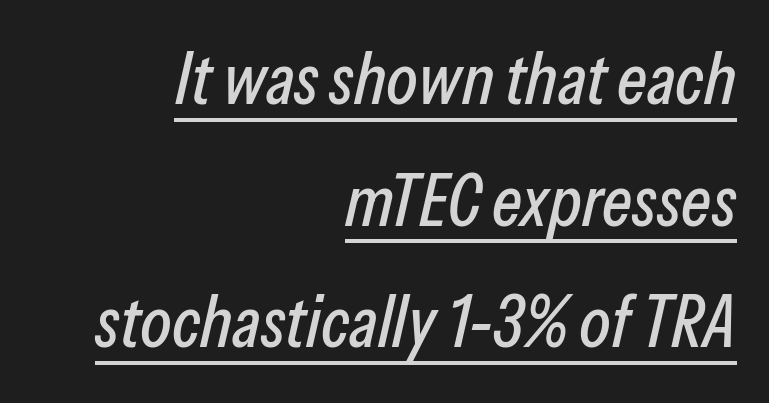
Glance below the letters and you will spot a drawn line. It's the slanting kind of type. The gaps between neighbouring characters are ordinary and unremarkable. Is there much room between lines? A standard amount, neither cramped nor airy. Varying glyph widths throughout — classic text-font behaviour.
